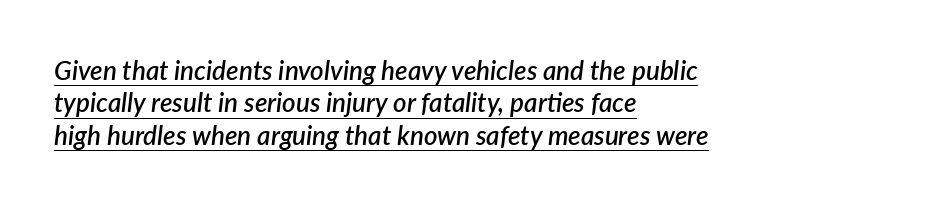
The image shows 26 px text type, italic (leaning right); set left-aligned, normal line spacing (1.25x), normal letter spacing, underlined.
